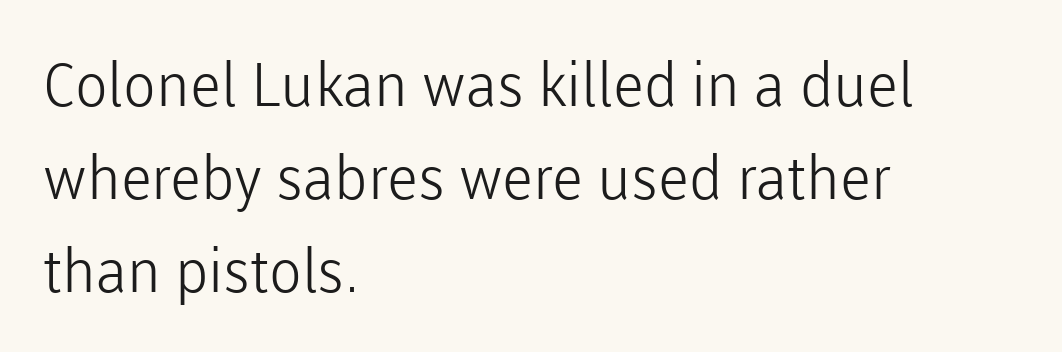
The image shows 60 px light sans-serif type, upright; set left-aligned, normal line spacing (1.55x), normal letter spacing, not underlined; low stroke contrast and a medium x-height.
